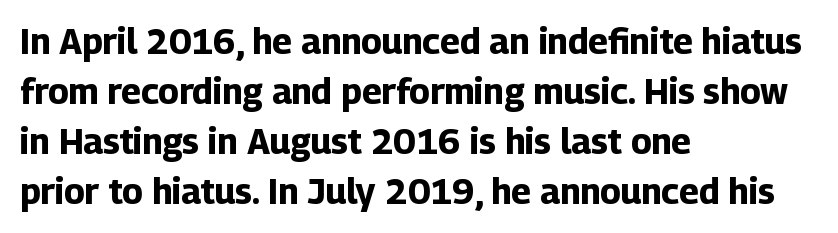
{"serif": "no", "italic": "no", "bold": "yes", "weight": "bold", "width": "normal", "stroke_contrast": "low", "x_height": "medium", "monospaced": "no", "underline": "no", "align": "left", "line_spacing": "normal", "line_spacing_ratio": 1.43, "letter_spacing": "normal", "letter_spacing_em": 0.0, "glyph_px": 35}
